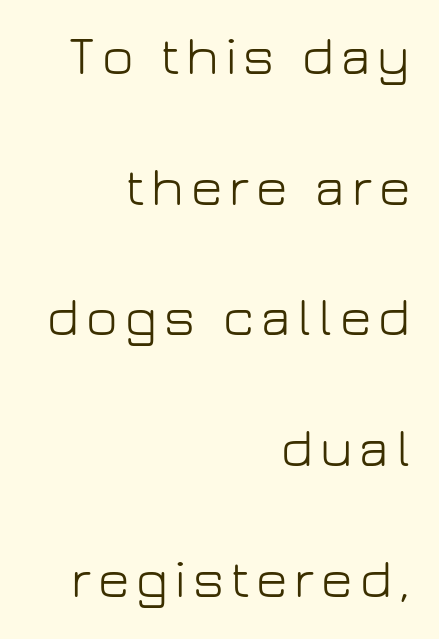
The image shows 54 px light sans-serif type, upright; set right-aligned, loose line spacing (2.42x), not underlined; low stroke contrast and a medium x-height.
